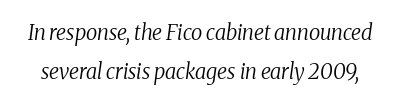
Stroke mass is kept to a normal reading level or below. Nobody touched the tracking dial on this one. Italic: yes, the glyphs are oblique. Underlining? Definitely not there.
